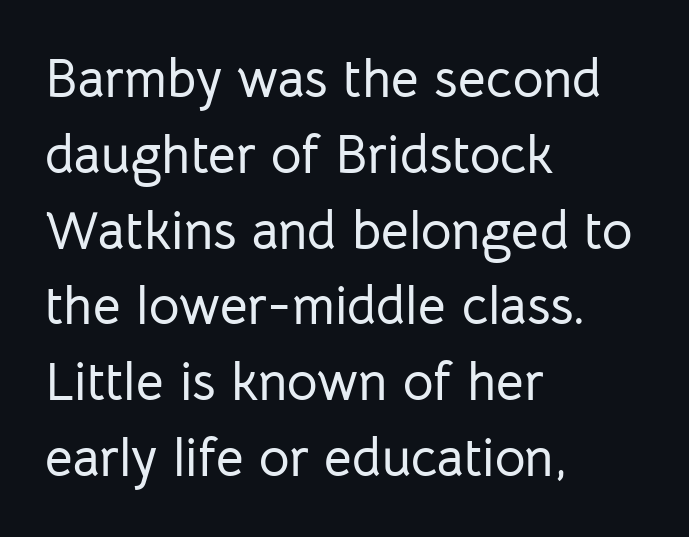
Q: Is the text italic (slanted)? A: No, it is upright.
Q: Is the typeface a serif or a sans-serif typeface? A: Sans-serif.
Q: Is the text underlined? A: No.
Q: How is the paragraph aligned? A: Left-aligned.
Q: Is the spacing between letters normal or unusually wide? A: Normal.
Q: Is the spacing between lines tight, normal or loose? A: Normal.
Q: Width (condensed, normal, or wide)? A: Normal.
Q: Stroke contrast? A: Low.
Q: x-height? A: Medium.
Q: Monospaced? A: No.
